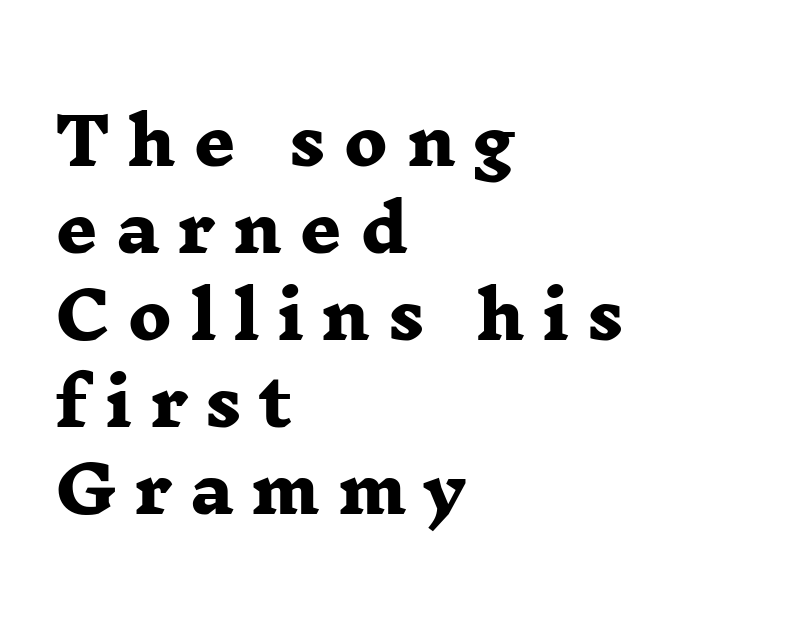
{"serif": "yes", "bold": "yes", "weight": "heavy", "width": "wide", "stroke_contrast": "low", "x_height": "medium", "monospaced": "no", "underline": "no", "align": "left", "line_spacing": "normal", "line_spacing_ratio": 1.34, "letter_spacing": "wide", "letter_spacing_em": 0.27, "glyph_px": 65}
